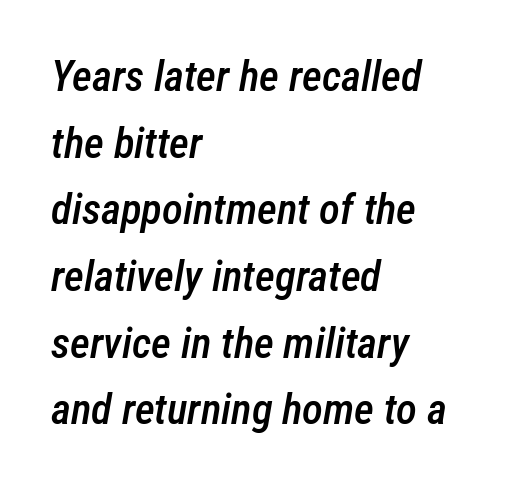
Q: Is the text bold? A: Semi-bold.
Q: Is the text italic (slanted)? A: Yes, it leans right by about 12 degrees.
Q: Is the text underlined? A: No.
Q: How is the paragraph aligned? A: Left-aligned.
Q: Is the spacing between letters normal or unusually wide? A: Normal.
Q: Is the spacing between lines tight, normal or loose? A: Normal.
Q: Width (condensed, normal, or wide)? A: Condensed.
Q: Stroke contrast? A: Low.
Q: x-height? A: Medium.
Q: Monospaced? A: No.
